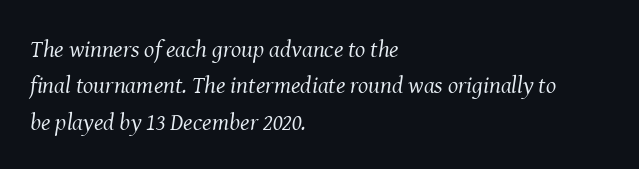
This is oblique type, the kind used for emphasis or titles. Compared with a centered layout, this one pins lines to the left instead. Line spacing here is normal. No extra ink here — the face is not bold. Anything drawn beneath the words? Only blank space. What stands out about the letter spacing? Nothing — it is the standard amount.
